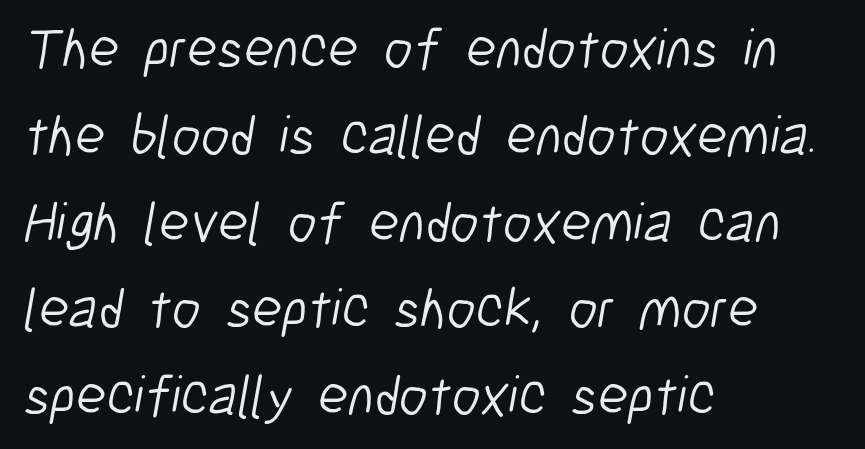
{"serif": "no", "bold": "no", "weight": "light", "width": "condensed", "stroke_contrast": "low", "x_height": "medium", "monospaced": "no", "underline": "no", "align": "left", "line_spacing": "normal", "line_spacing_ratio": 1.55, "letter_spacing": "normal", "letter_spacing_em": 0.0, "glyph_px": 56}
